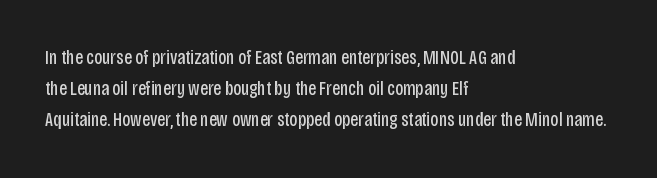
Between one letter and the next there's only the usual sliver of space. Letters rest on an invisible, unmarked baseline. Does the copy run flush right? No — it runs flush left. Nothing heavy about these letters — not bold at all.
